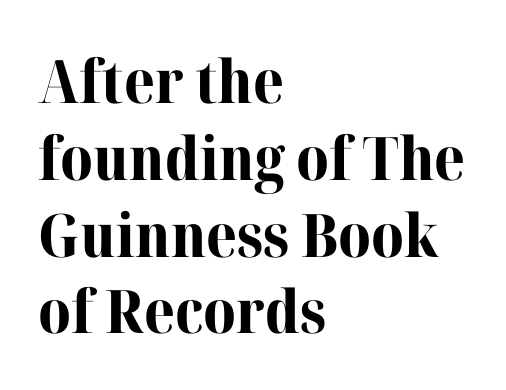
{"serif": "yes", "italic": "no", "bold": "yes", "weight": "bold", "width": "normal", "stroke_contrast": "high", "x_height": "medium", "monospaced": "no", "underline": "no", "align": "left", "line_spacing": "normal", "line_spacing_ratio": 1.28, "letter_spacing": "normal", "letter_spacing_em": 0.0, "glyph_px": 60}
